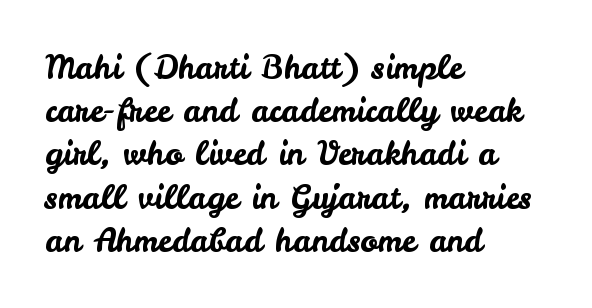
Q: Is the text italic (slanted)? A: Yes.
Q: Is the typeface a serif or a sans-serif typeface? A: Sans-serif.
Q: Is the text underlined? A: No.
Q: How is the paragraph aligned? A: Left-aligned.
Q: Is the spacing between letters normal or unusually wide? A: Normal.
Q: Is the spacing between lines tight, normal or loose? A: Normal.
Q: Width (condensed, normal, or wide)? A: Normal.
Q: Stroke contrast? A: Low.
Q: x-height? A: Small.
Q: Monospaced? A: No.
